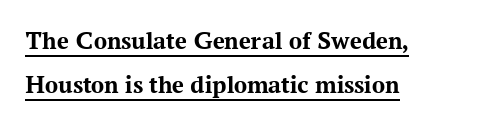
Q: Is the text bold? A: Yes.
Q: Is the text italic (slanted)? A: No, it is upright.
Q: Is the text underlined? A: Yes.
Q: How is the paragraph aligned? A: Left-aligned.
Q: Is the spacing between letters normal or unusually wide? A: Normal.
Q: Is the spacing between lines tight, normal or loose? A: Normal.
